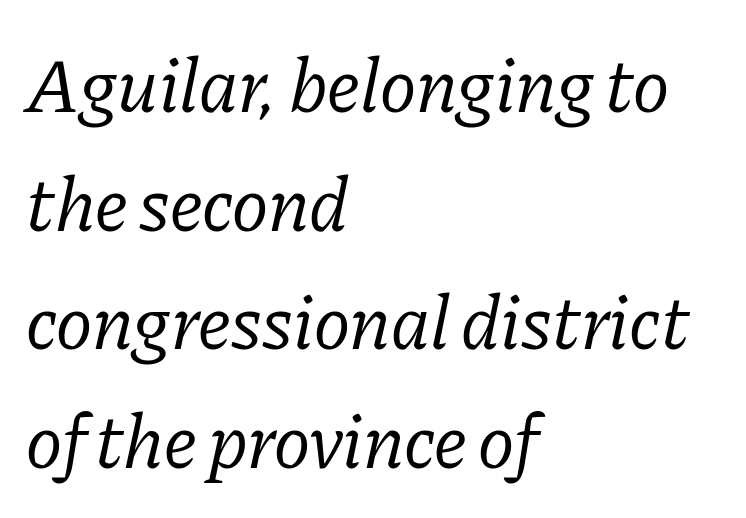
Weight: in the light-to-regular range. Which margin do the lines hug? The left one — the right edge is uneven. Bare-footed words on every line. Characters are canted at an angle relative to the baseline's perpendicular. Small tapered or slab feet sit at the stroke ends, so this counts as serif.
